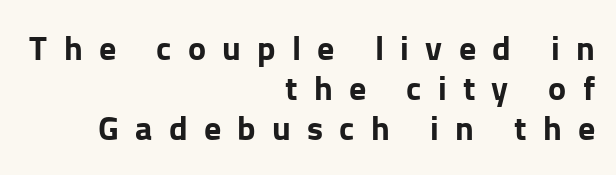
Check under the words: just untouched page. The letters are bold, with thick, heavy strokes. The designer went with a sans here, leaving each stem footless. Character widths vary here, with narrow letters taking less room than wide ones. Every character sits straight up, as roman type does.
